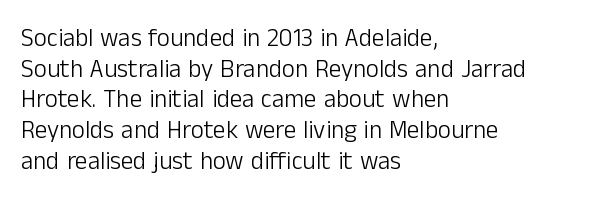
The letters look calm and open, with moderate or lighter stems. Descenders are the only things crossing below the line. Left-aligned paragraph, ragged on the right. Short note: letters normally spaced.
